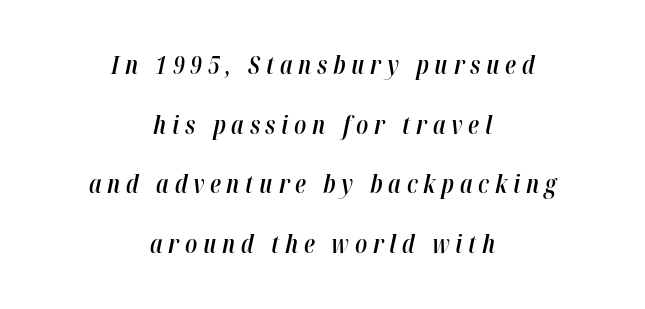
Q: Is the text bold? A: Semi-bold.
Q: Is the text italic (slanted)? A: Yes, it leans right by about 12 degrees.
Q: Is the text underlined? A: No.
Q: How is the paragraph aligned? A: Centered.
Q: Is the spacing between letters normal or unusually wide? A: Unusually wide.
Q: Is the spacing between lines tight, normal or loose? A: Loose.
